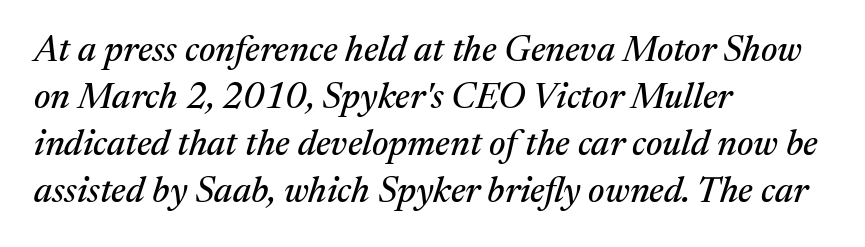
The image shows 36 px serif type, italic (leaning right); set left-aligned, normal line spacing (1.31x), normal letter spacing, not underlined; medium stroke contrast and a medium x-height.
